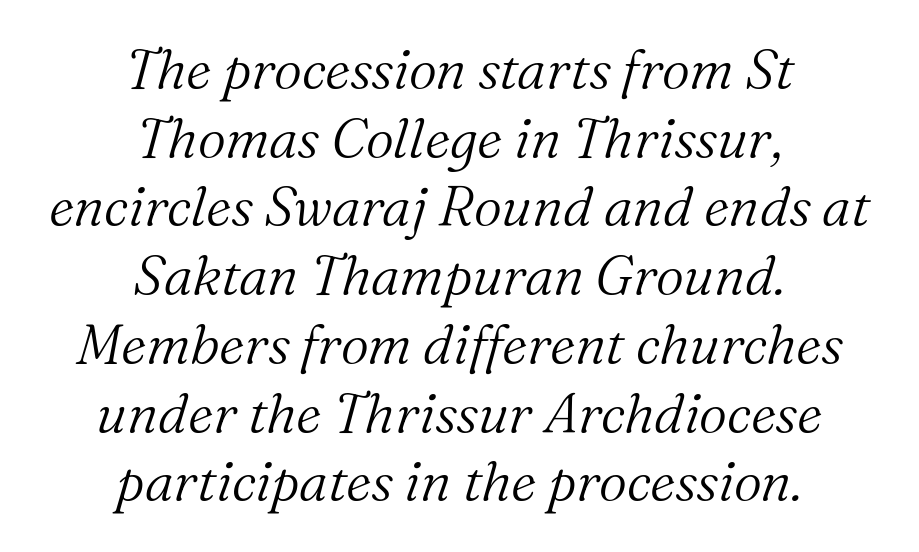
The space directly below the letters is spotless. The characters display serif detailing at their extremities. Interline gaps are of average width in this sample. This sample is center-justified, so both line endings float freely. Between one letter and the next there's only the usual sliver of space. A typesetter would mark this as italic.
